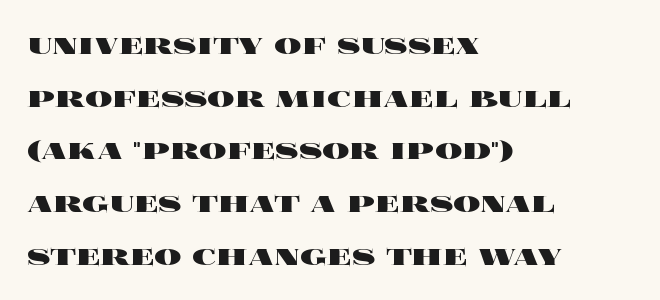
{"italic": "no", "bold": "yes", "weight": "heavy", "width": "wide", "x_height": "large", "monospaced": "no", "underline": "no", "align": "left", "line_spacing": "normal", "line_spacing_ratio": 1.55, "letter_spacing": "normal", "letter_spacing_em": 0.0, "glyph_px": 34}
